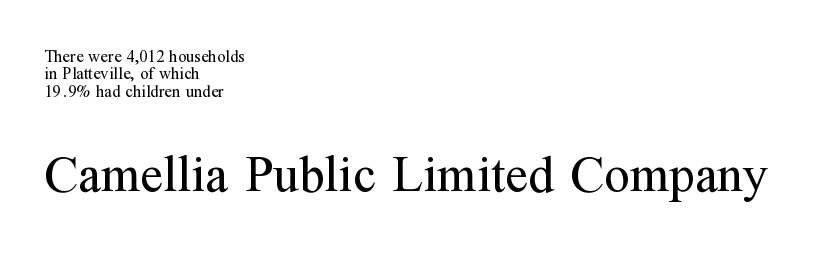
Q: Is the text bold? A: No.
Q: Is the text italic (slanted)? A: No, it is upright.
Q: Is the typeface a serif or a sans-serif typeface? A: Serif.
Q: Is the text underlined? A: No.
Q: How is the paragraph aligned? A: Left-aligned.
Q: Is the spacing between letters normal or unusually wide? A: Normal.
Q: Is the spacing between lines tight, normal or loose? A: Tight.
Q: Which block of text is set in a larger size, the first (top) or the second (bottom)? A: The second (bottom) one.
Q: Width (condensed, normal, or wide)? A: Normal.
Q: Stroke contrast? A: Medium.
Q: x-height? A: Medium.
Q: Monospaced? A: No.
